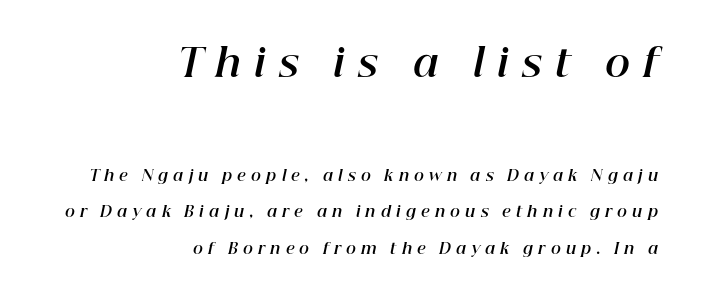
Q: Is the text bold? A: Yes.
Q: Is the text italic (slanted)? A: Yes, it leans right by about 12 degrees.
Q: Is the text underlined? A: No.
Q: How is the paragraph aligned? A: Right-aligned.
Q: Is the spacing between letters normal or unusually wide? A: Unusually wide.
Q: Is the spacing between lines tight, normal or loose? A: Loose.
Q: Which block of text is set in a larger size, the first (top) or the second (bottom)? A: The first (top) one.
Q: Width (condensed, normal, or wide)? A: Normal.
Q: Stroke contrast? A: High.
Q: x-height? A: Medium.
Q: Monospaced? A: No.
